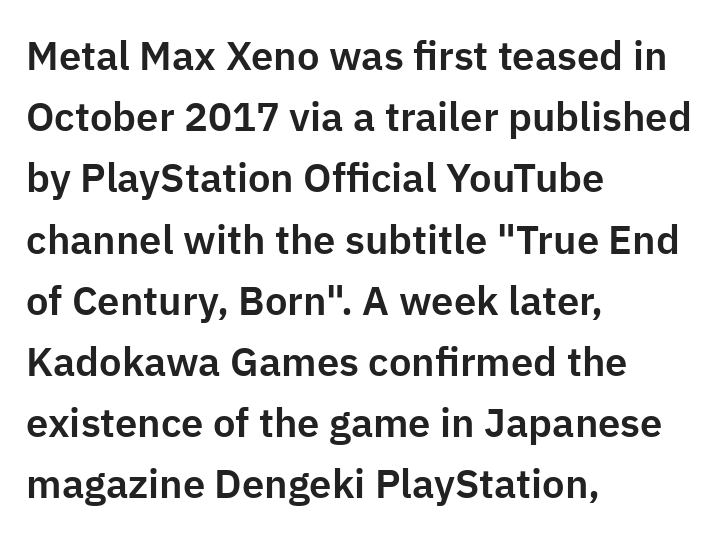
Q: Is the text italic (slanted)? A: No, it is upright.
Q: Is the typeface a serif or a sans-serif typeface? A: Sans-serif.
Q: Is the text underlined? A: No.
Q: How is the paragraph aligned? A: Left-aligned.
Q: Is the spacing between letters normal or unusually wide? A: Normal.
Q: Is the spacing between lines tight, normal or loose? A: Normal.
Q: Width (condensed, normal, or wide)? A: Normal.
Q: Stroke contrast? A: Low.
Q: x-height? A: Medium.
Q: Monospaced? A: No.
